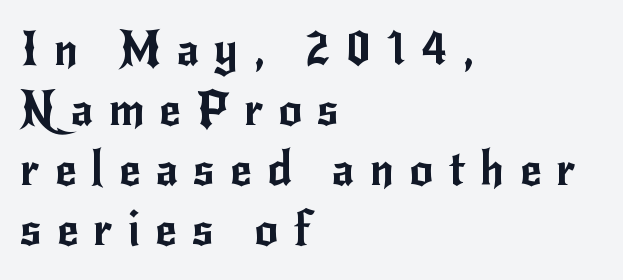
Notice how the passage keeps a crisp vertical edge on the left only. Regular leading. These lines are rendered in a variable-pitch font. Nope, no serifs anywhere on these letters. Only glyphs here, with clear space below each row.
